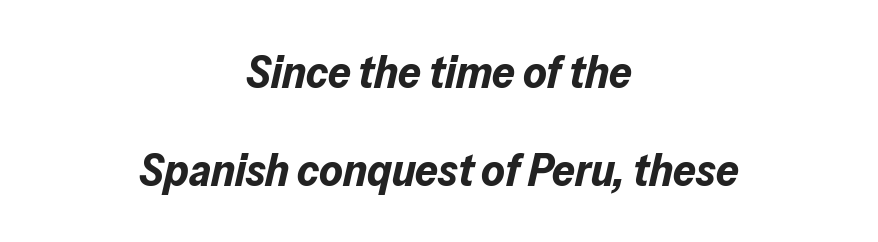
Q: Is the text bold? A: Yes.
Q: Is the text italic (slanted)? A: Yes, it leans right by about 13 degrees.
Q: Is the text underlined? A: No.
Q: How is the paragraph aligned? A: Centered.
Q: Is the spacing between letters normal or unusually wide? A: Normal.
Q: Is the spacing between lines tight, normal or loose? A: Loose.
Q: Width (condensed, normal, or wide)? A: Normal.
Q: Stroke contrast? A: Low.
Q: x-height? A: Medium.
Q: Monospaced? A: No.
